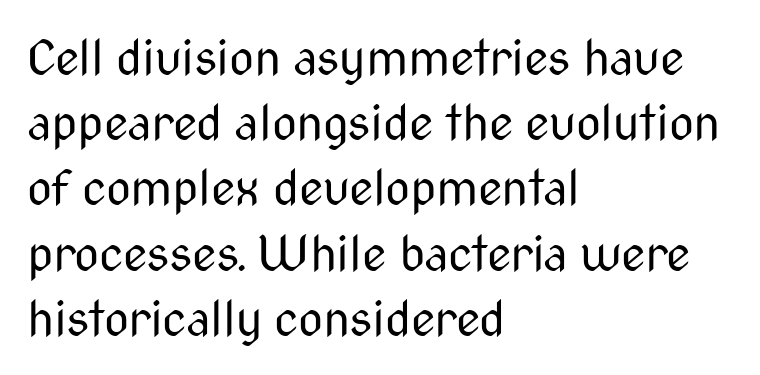
Q: Is the text bold? A: No.
Q: Is the text italic (slanted)? A: No, it is upright.
Q: Is the typeface a serif or a sans-serif typeface? A: Sans-serif.
Q: Is the text underlined? A: No.
Q: How is the paragraph aligned? A: Left-aligned.
Q: Is the spacing between letters normal or unusually wide? A: Normal.
Q: Is the spacing between lines tight, normal or loose? A: Normal.
Q: Width (condensed, normal, or wide)? A: Condensed.
Q: Stroke contrast? A: Medium.
Q: x-height? A: Medium.
Q: Monospaced? A: No.
